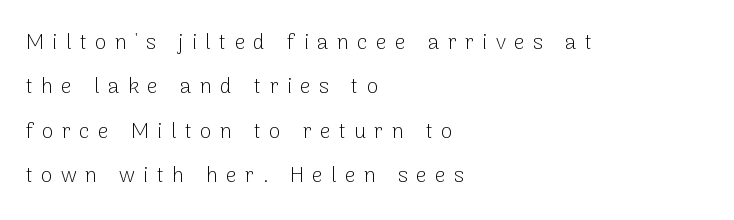
Summary of vertical rhythm: relaxed, with wide interline spacing. The letters are spread apart with noticeably loose tracking. The passage shown is not bold in any degree. Notice how the passage keeps a crisp vertical edge on the left only. Lines of text with bare space underneath. Italic? Not at all — the glyphs are vertical.
